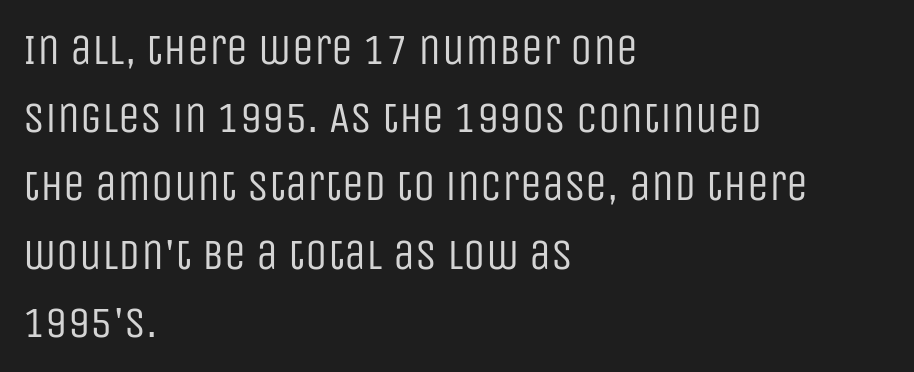
The image shows 44 px regular-weight, condensed sans-serif type, upright; set left-aligned, normal line spacing (1.55x), normal letter spacing, not underlined; low stroke contrast and a large x-height.
